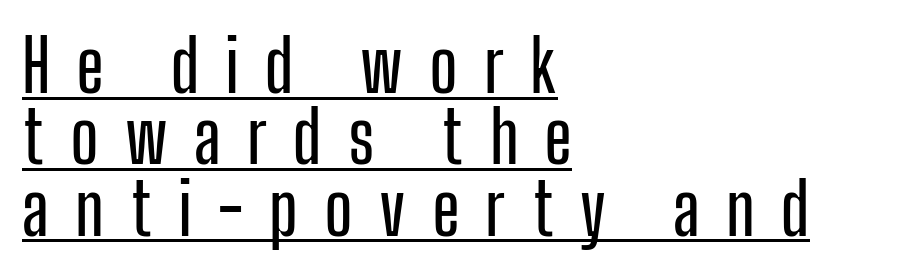
Letterform terminals end flat and unadorned throughout the passage. You could not count columns in this text — the font is proportionally spaced. The lettering is marked with a stroke running underneath it. There is plenty of visible air inserted between adjacent glyphs. Tall strokes in this sample are plumb rather than angled.
